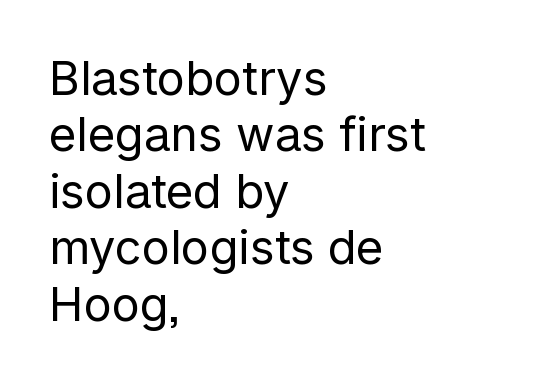
The image shows 47 px regular-weight sans-serif type, upright; set left-aligned, line spacing 1.2x, normal letter spacing, not underlined; low stroke contrast and a medium x-height.
